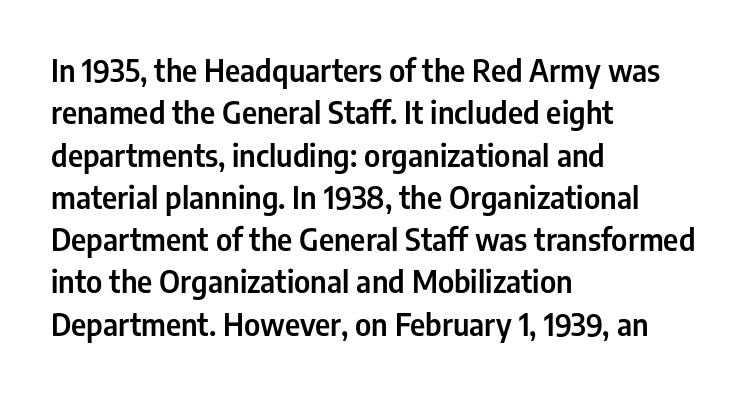
{"serif": "no", "italic": "no", "width": "condensed", "stroke_contrast": "low", "x_height": "medium", "monospaced": "no", "underline": "no", "align": "left", "line_spacing": "normal", "line_spacing_ratio": 1.41, "letter_spacing": "normal", "letter_spacing_em": 0.0, "glyph_px": 30}
